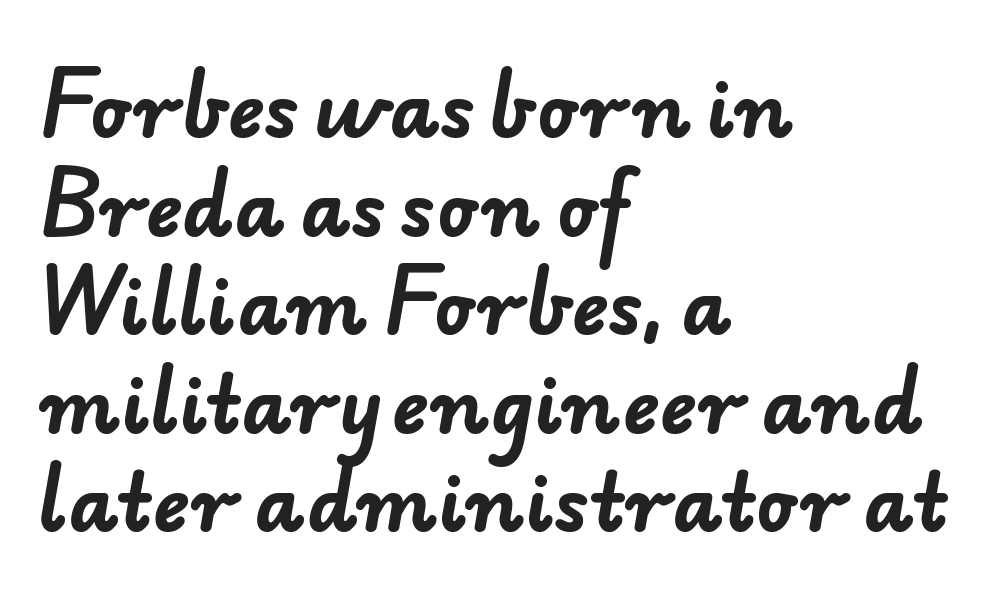
You can tell from the bare stems that sans-serif type was used. The text block is weighted toward the left margin, trailing off unevenly rightward. Quick note: underline off. The glyphs have the mass of a bold cut. These lines are rendered in a variable-pitch font. Inter-character spacing is left at the font's built-in metrics.
